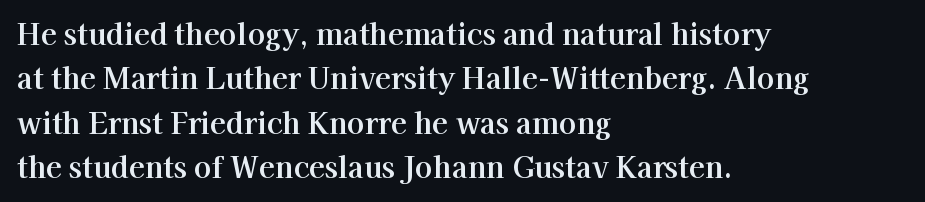
The image shows 29 px serif type, upright; set left-aligned, normal line spacing (1.53x), normal letter spacing, not underlined; high stroke contrast and a medium x-height.
